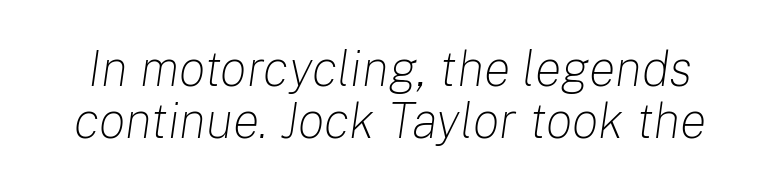
The image shows 50 px light type, italic (leaning right); set tight line spacing (1.04x), normal letter spacing, not underlined; low stroke contrast and a medium x-height.
